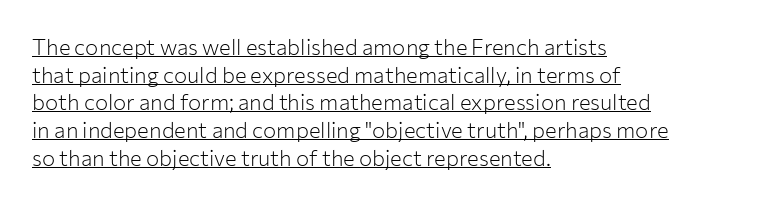
{"italic": "no", "bold": "no", "underline": "yes", "align": "left", "line_spacing": "normal", "line_spacing_ratio": 1.26, "letter_spacing": "normal", "letter_spacing_em": 0.0, "glyph_px": 22}
